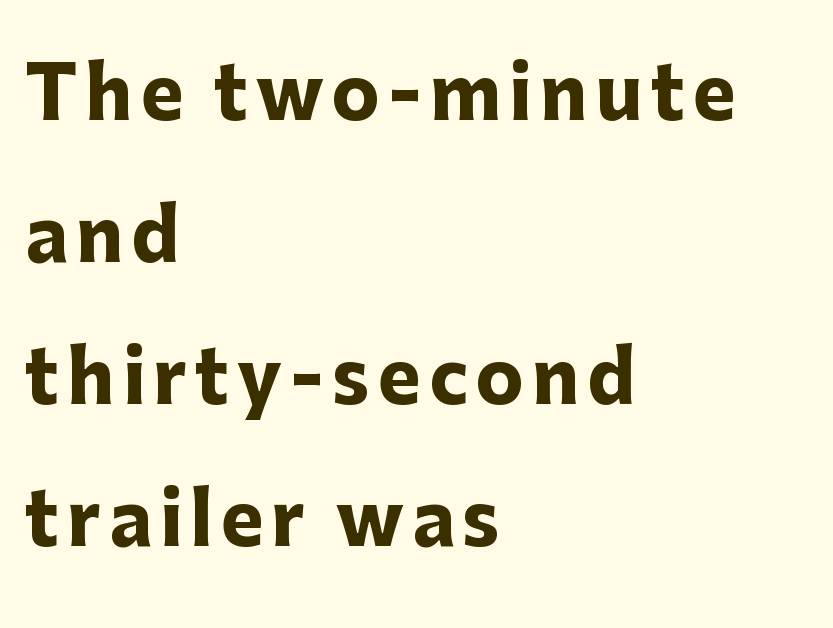
Visually the block forms a straight wall on the left and a jagged coastline on the right. Upright lettering throughout. The font family rendered here belongs to the sans-serif group. How heavy is the stroke? Heavy — this is a bold.
